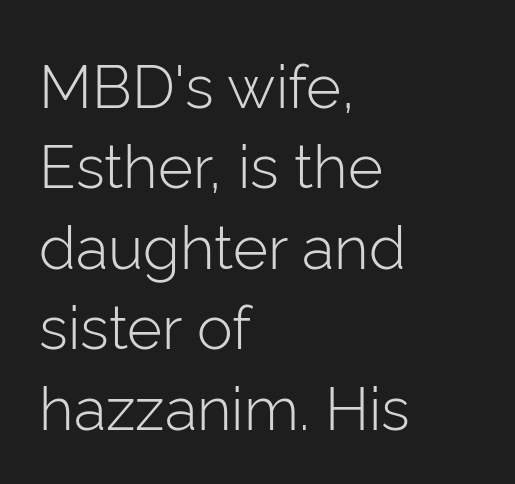
The image shows 60 px light sans-serif type, upright; set left-aligned, normal line spacing (1.34x), normal letter spacing, not underlined; low stroke contrast and a medium x-height.
